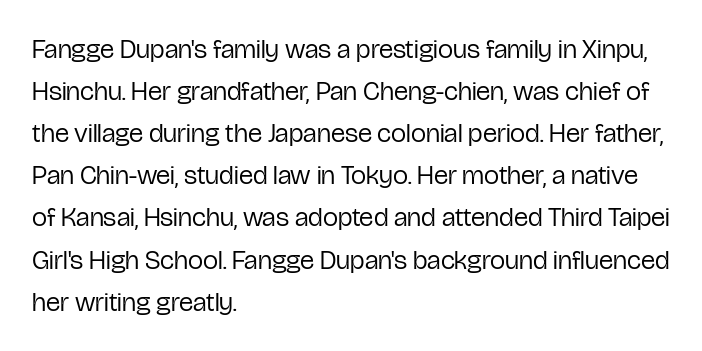
{"italic": "no", "bold": "no", "underline": "no", "align": "left", "line_spacing": "normal", "line_spacing_ratio": 1.56, "letter_spacing": "normal", "letter_spacing_em": 0.0, "glyph_px": 27}
